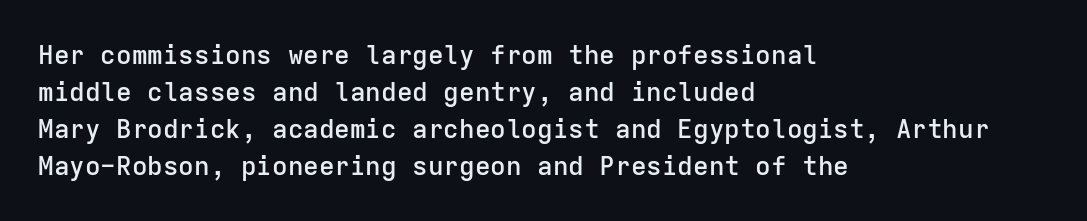
The image shows 26 px text type, upright; set left-aligned, normal line spacing (1.42x), normal letter spacing, not underlined.
